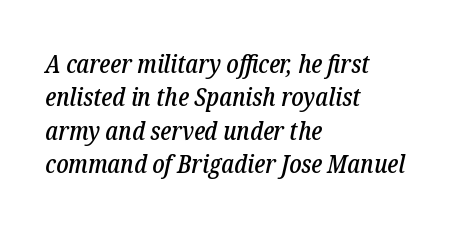
Underlining? Definitely not there. This sample uses plain, unmodified letter spacing. The space between consecutive lines is moderate. This sample is left-justified, so line endings fall wherever the words run out. Emphasis-style slanted type is in use.
